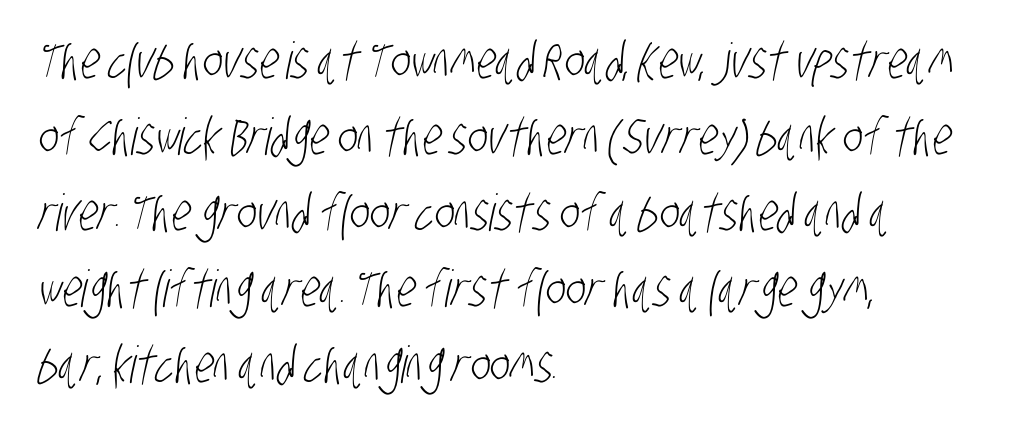
{"serif": "no", "bold": "no", "weight": "light", "width": "condensed", "stroke_contrast": "low", "x_height": "large", "monospaced": "no", "underline": "no", "align": "left", "line_spacing": "normal", "line_spacing_ratio": 1.49, "letter_spacing": "normal", "letter_spacing_em": 0.0, "glyph_px": 51}
